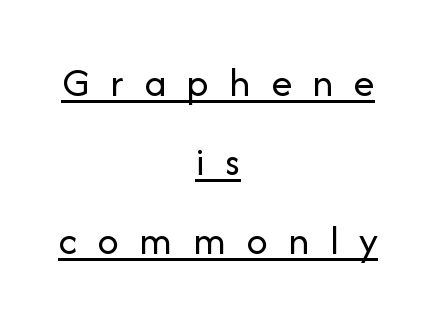
In terms of letterspacing, this is a distinctly airy, spread setting. Regarding serifs, this sample does without them. The typeface has the unassuming heft of standard copy or less. Horizontally, the lines are justified to the midpoint only.
